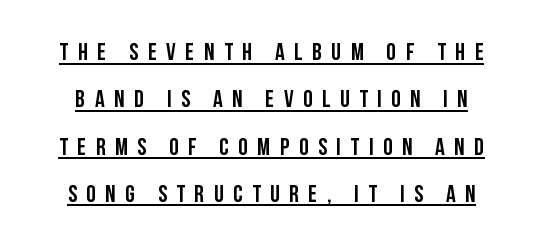
The image shows 24 px bold type, upright; set loose line spacing (1.97x), unusually wide letter spacing (+0.4 em), underlined.
